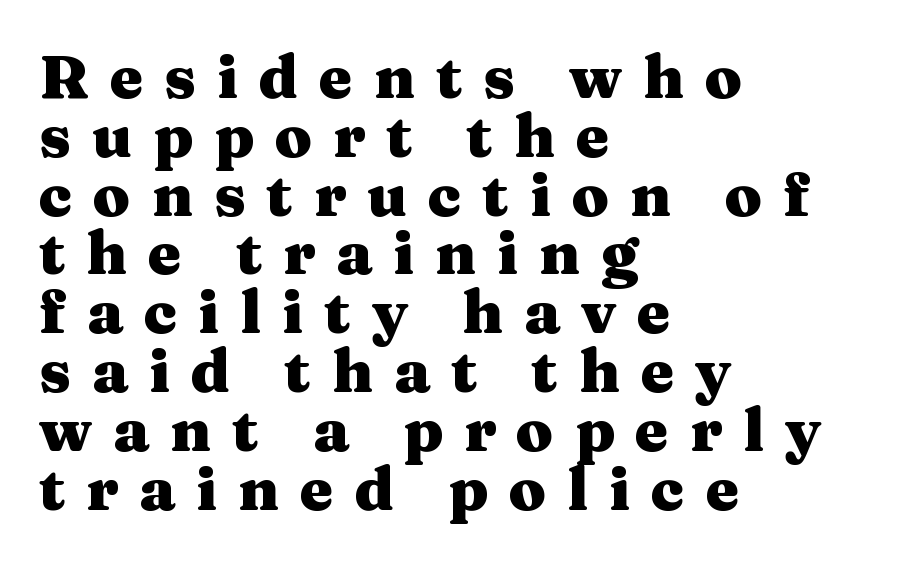
Descenders hang freely into open space. Does the weight exceed regular? Yes, all the way to bold. The passage shown has open, widely tracked lettering throughout. Old-style or modern, the face here clearly has serifs. A roman cut, with each character standing at attention. Is this a fixed-width face? No — the glyphs have proportional, varying widths.
